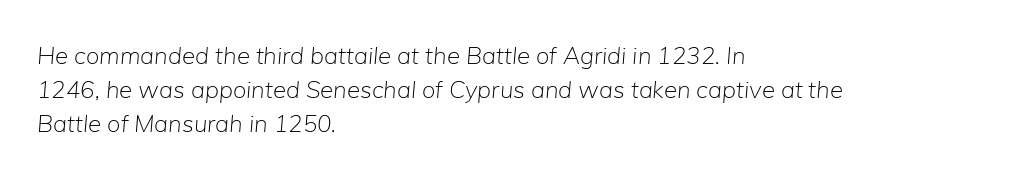
Glance below the letters and you will spot only blank space. Posture: slanted. Unbolded letterforms with no extra heft. The passage shown has conventional tracking throughout. Compared with a centered layout, this one pins lines to the left instead. The block of text has a typical density, with ordinary space between rows.
